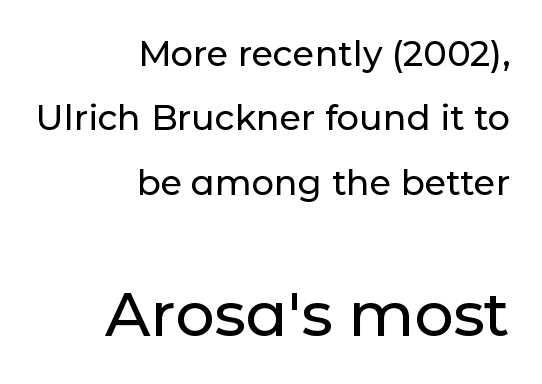
Q: Is the text italic (slanted)? A: No, it is upright.
Q: Is the typeface a serif or a sans-serif typeface? A: Sans-serif.
Q: Is the text underlined? A: No.
Q: How is the paragraph aligned? A: Right-aligned.
Q: Is the spacing between letters normal or unusually wide? A: Normal.
Q: Which block of text is set in a larger size, the first (top) or the second (bottom)? A: The second (bottom) one.
Q: Width (condensed, normal, or wide)? A: Normal.
Q: Stroke contrast? A: Low.
Q: x-height? A: Medium.
Q: Monospaced? A: No.
